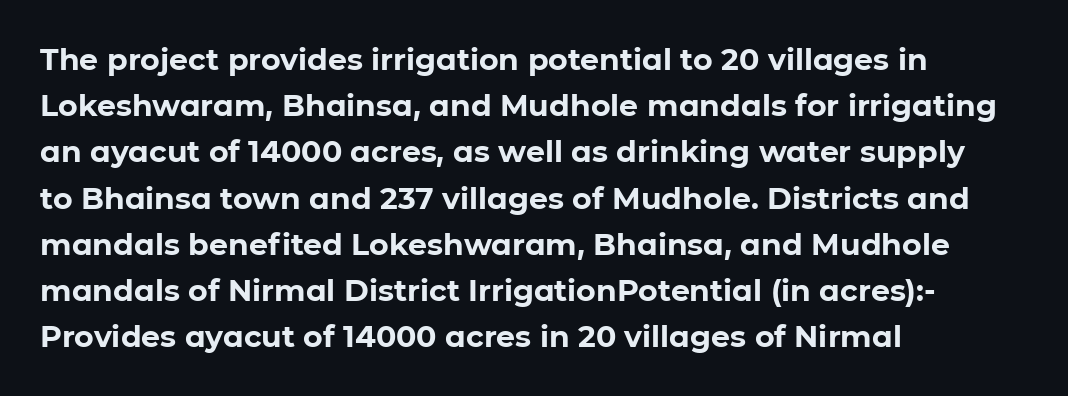
{"serif": "no", "italic": "no", "bold": "yes", "weight": "bold", "width": "normal", "stroke_contrast": "low", "x_height": "medium", "monospaced": "no", "underline": "no", "align": "left", "line_spacing": "normal", "line_spacing_ratio": 1.54, "letter_spacing": "normal", "letter_spacing_em": 0.0, "glyph_px": 30}
